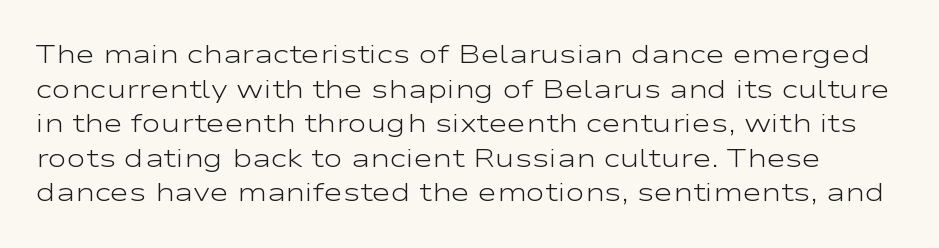
The image shows 26 px text type, upright; set normal line spacing (1.33x), normal letter spacing, not underlined.
